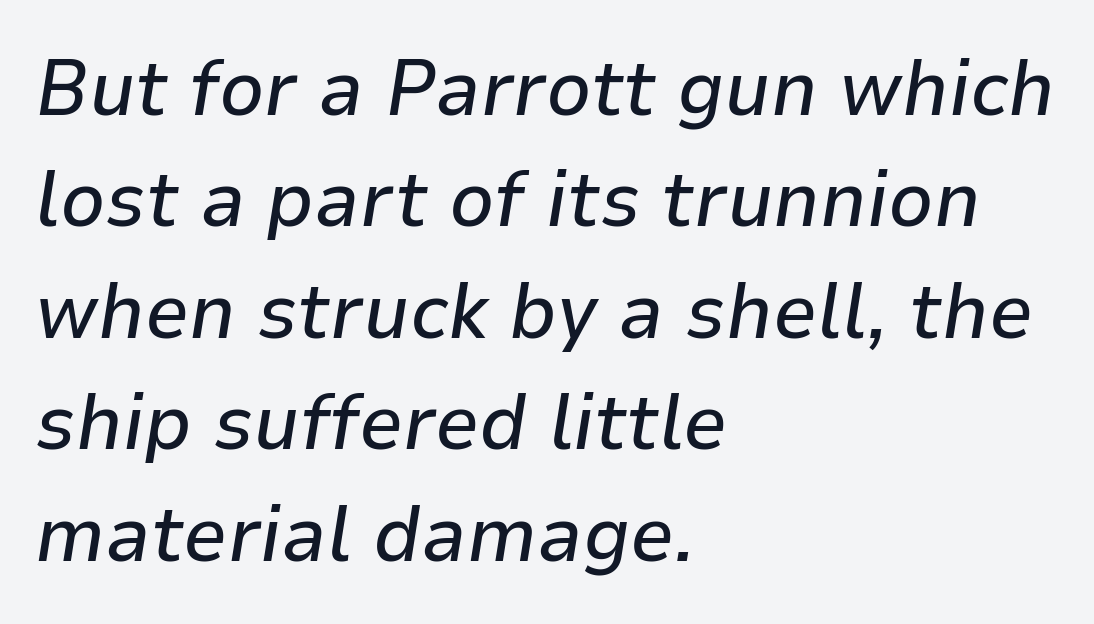
Q: Is the text italic (slanted)? A: Yes, it leans right by about 9 degrees.
Q: Is the text underlined? A: No.
Q: How is the paragraph aligned? A: Left-aligned.
Q: Is the spacing between letters normal or unusually wide? A: Normal.
Q: Is the spacing between lines tight, normal or loose? A: Normal.
Q: Width (condensed, normal, or wide)? A: Normal.
Q: Stroke contrast? A: Low.
Q: x-height? A: Medium.
Q: Monospaced? A: No.
